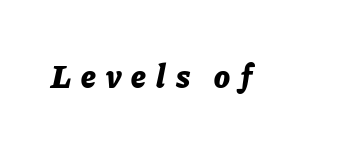
You'd pick this weight for a headline — it's a proper bold. The passage shown has open, widely tracked lettering throughout. Clear beneath every line of the passage. You could not count columns in this text — the font is proportionally spaced. Slanted lettering throughout.
